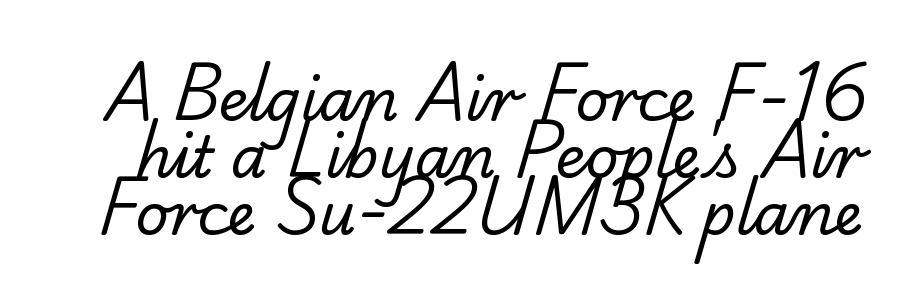
Q: Is the text bold? A: No.
Q: Is the text underlined? A: No.
Q: Is the spacing between letters normal or unusually wide? A: Normal.
Q: Is the spacing between lines tight, normal or loose? A: Tight.
Q: Width (condensed, normal, or wide)? A: Normal.
Q: Stroke contrast? A: Low.
Q: x-height? A: Small.
Q: Monospaced? A: No.
